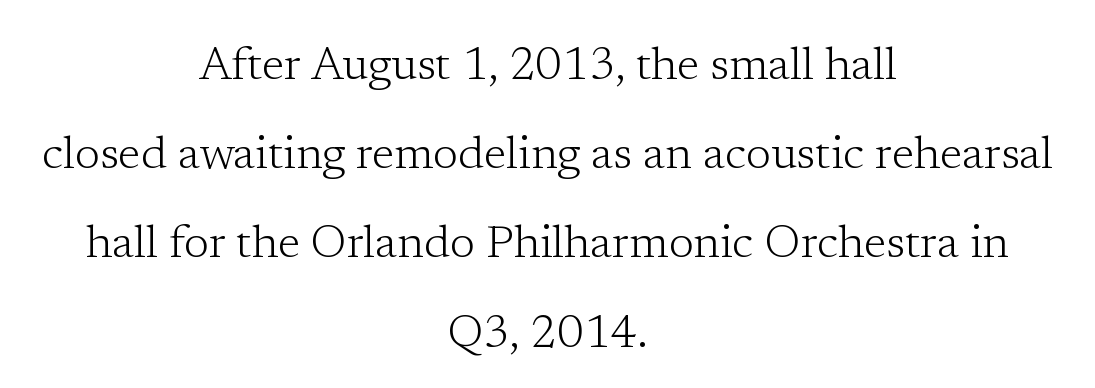
{"serif": "yes", "italic": "no", "bold": "no", "weight": "light", "width": "normal", "stroke_contrast": "low", "x_height": "medium", "monospaced": "no", "underline": "no", "align": "center", "line_spacing": "loose", "line_spacing_ratio": 1.94, "letter_spacing": "normal", "letter_spacing_em": 0.0, "glyph_px": 46}
